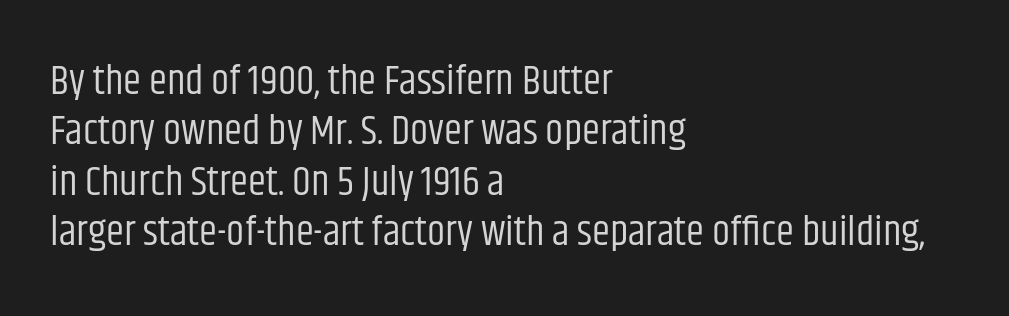
A quiet, ordinary-to-light weight characterises the typeface. What kind of face is this? One without serifs — a sans. Letter spacing: default. Honestly, there is no underline to notice here at all. The typography opts for an upright posture over an oblique one.
